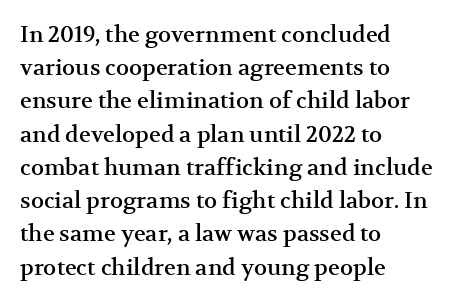
These lines keep a tight, regular rhythm from letter to letter. Vertical spacing — default. No word sits above an underline. The setting favours the left margin, as ordinary paragraphs usually do. The font's upright variant was chosen for this text.
